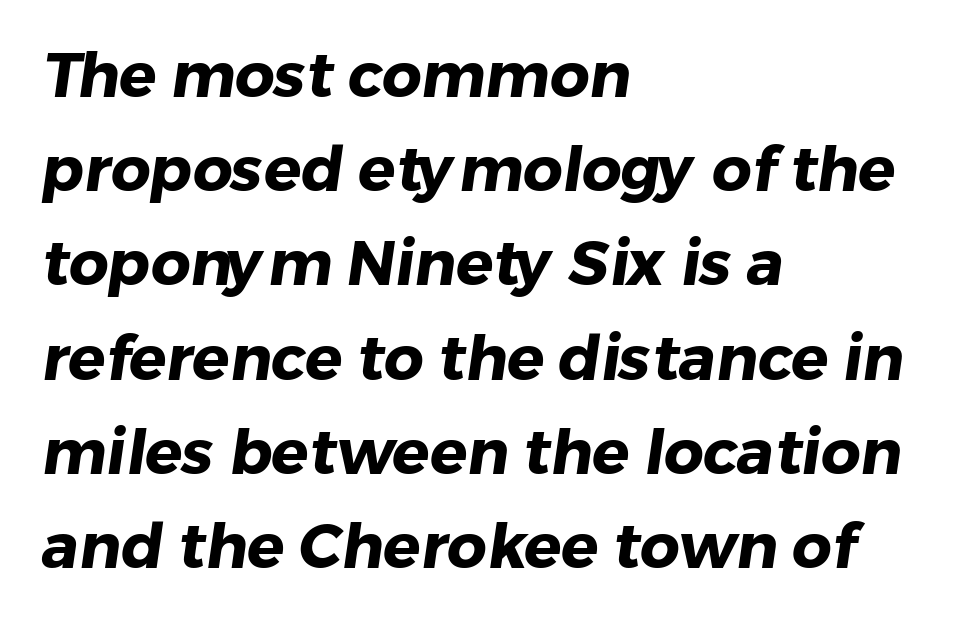
{"serif": "no", "bold": "yes", "weight": "heavy", "width": "normal", "stroke_contrast": "low", "x_height": "medium", "monospaced": "no", "underline": "no", "align": "left", "line_spacing": "normal", "line_spacing_ratio": 1.52, "letter_spacing": "normal", "letter_spacing_em": 0.0, "glyph_px": 62}
